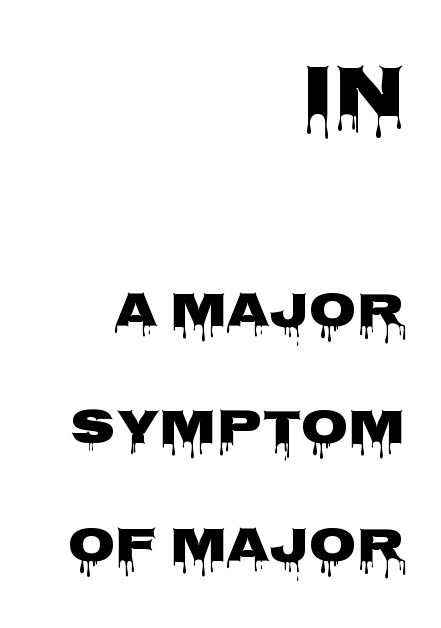
Q: Is the text italic (slanted)? A: No, it is upright.
Q: Is the typeface a serif or a sans-serif typeface? A: Sans-serif.
Q: Is the text underlined? A: No.
Q: How is the paragraph aligned? A: Right-aligned.
Q: Is the spacing between letters normal or unusually wide? A: Normal.
Q: Is the spacing between lines tight, normal or loose? A: Loose.
Q: Which block of text is set in a larger size, the first (top) or the second (bottom)? A: The first (top) one.
Q: Width (condensed, normal, or wide)? A: Wide.
Q: Stroke contrast? A: Low.
Q: x-height? A: Large.
Q: Monospaced? A: No.
